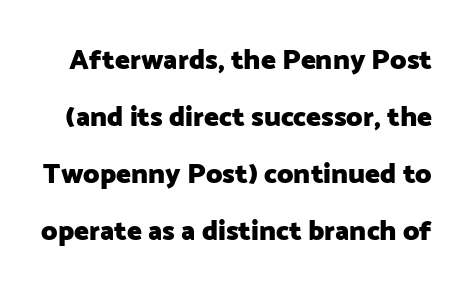
Q: Is the text bold? A: Yes.
Q: Is the text italic (slanted)? A: No, it is upright.
Q: Is the typeface a serif or a sans-serif typeface? A: Sans-serif.
Q: Is the text underlined? A: No.
Q: Is the spacing between letters normal or unusually wide? A: Normal.
Q: Is the spacing between lines tight, normal or loose? A: Loose.
Q: Width (condensed, normal, or wide)? A: Normal.
Q: Stroke contrast? A: Low.
Q: x-height? A: Medium.
Q: Monospaced? A: No.
